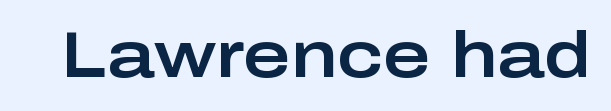
Letter spacing: default. Quick note: underline off. Looks like regular typesetting: each glyph gets only the width it needs. I'd call this a sans setting — the letters go barefoot. Tall strokes in this sample are plumb rather than angled.
